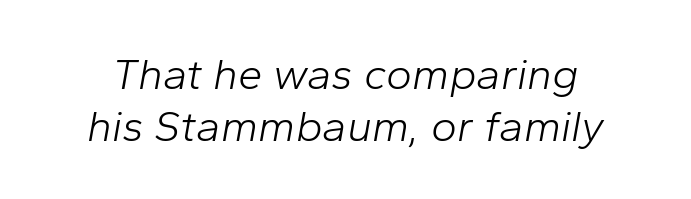
Q: Is the text bold? A: No.
Q: Is the text italic (slanted)? A: Yes, it leans right by about 10 degrees.
Q: Is the text underlined? A: No.
Q: Is the spacing between letters normal or unusually wide? A: Normal.
Q: Width (condensed, normal, or wide)? A: Normal.
Q: Stroke contrast? A: Low.
Q: x-height? A: Medium.
Q: Monospaced? A: No.
